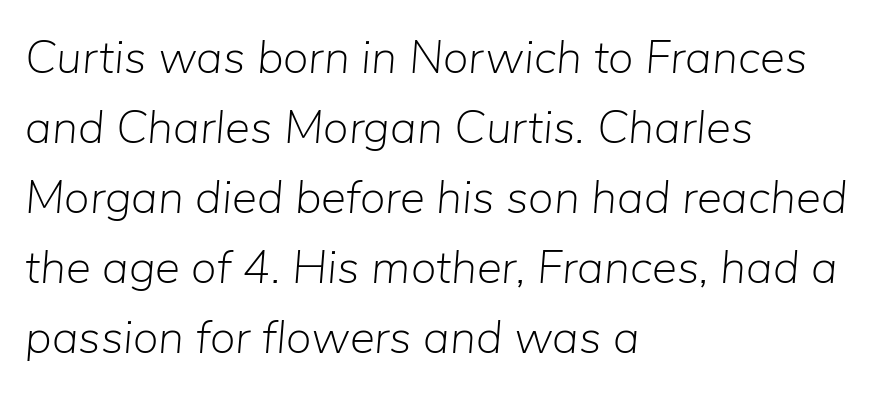
The image shows 47 px light type, italic (leaning right); set left-aligned, normal line spacing (1.49x), normal letter spacing, not underlined; low stroke contrast and a medium x-height.
